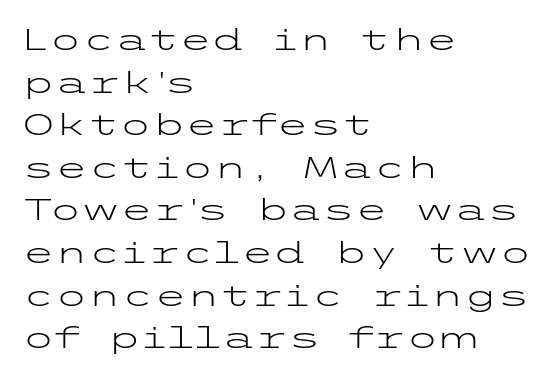
In terms of letterform style, serifs are entirely absent. It's the straight-up-and-down kind of type. Line beginnings align vertically; line endings do not. Underlining? Definitely not there. No heavy texture on the line: the type isn't bold.
